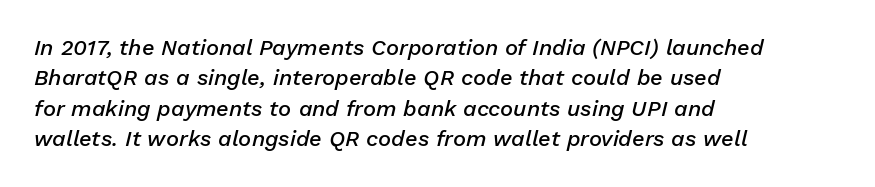
The space beneath each line is pristine and unruled. Summary of vertical rhythm: regular, with standard interline spacing. The text carries the slant typical of an italic or oblique font. Notice how the passage keeps a crisp vertical edge on the left only.
